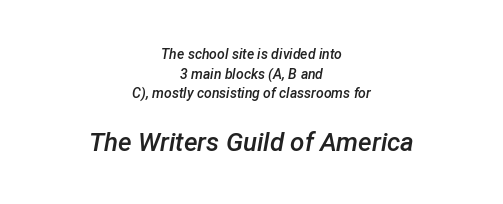
Q: Is the text bold? A: Semi-bold.
Q: Is the text italic (slanted)? A: Yes, it leans right by about 12 degrees.
Q: Is the text underlined? A: No.
Q: How is the paragraph aligned? A: Centered.
Q: Is the spacing between letters normal or unusually wide? A: Normal.
Q: Is the spacing between lines tight, normal or loose? A: Normal.
Q: Which block of text is set in a larger size, the first (top) or the second (bottom)? A: The second (bottom) one.
